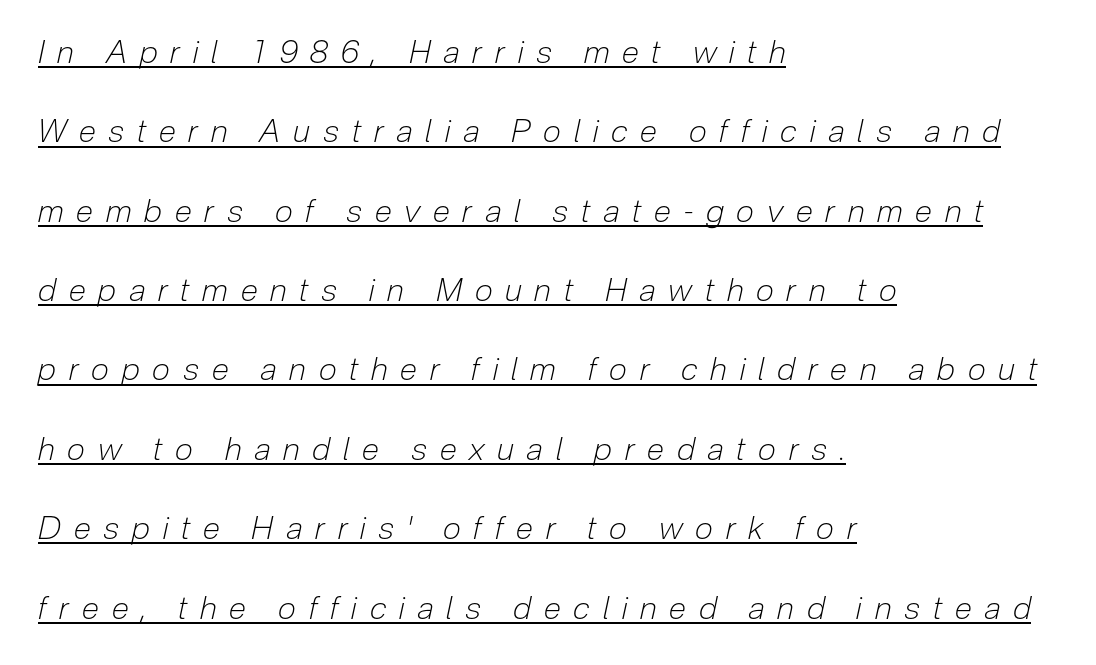
{"italic": "yes", "lean": "right", "slant_degrees": 12, "bold": "no", "weight": "light", "width": "condensed", "stroke_contrast": "low", "x_height": "medium", "monospaced": "no", "underline": "yes", "align": "left", "line_spacing": "loose", "line_spacing_ratio": 2.48, "letter_spacing": "wide", "letter_spacing_em": 0.4, "glyph_px": 32}
